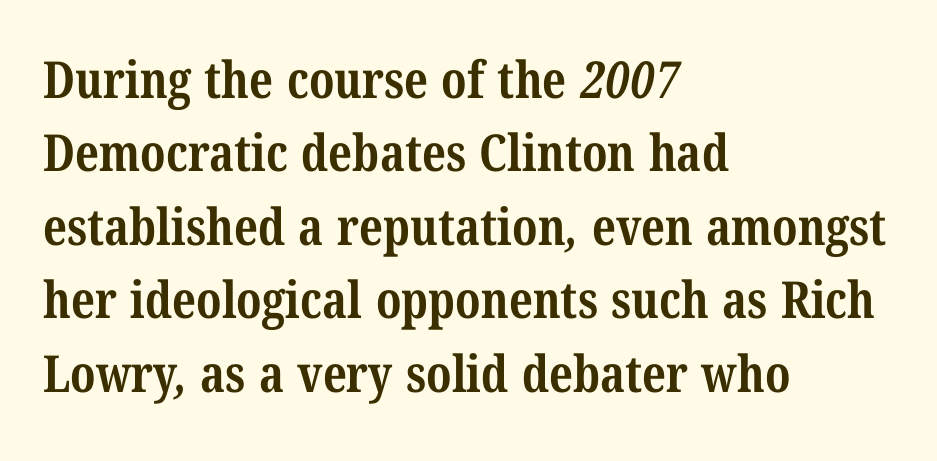
{"serif": "yes", "bold": "yes", "weight": "bold", "width": "condensed", "stroke_contrast": "medium", "x_height": "medium", "monospaced": "no", "underline": "no", "align": "left", "line_spacing": "normal", "line_spacing_ratio": 1.44, "letter_spacing": "normal", "letter_spacing_em": 0.0, "glyph_px": 51}
